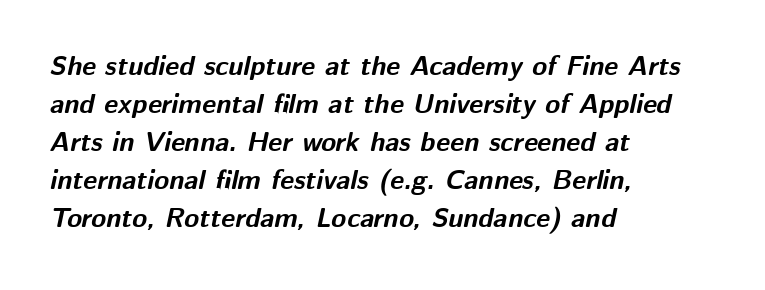
{"italic": "yes", "lean": "right", "slant_degrees": 12, "bold": "yes", "underline": "no", "align": "left", "line_spacing": "normal", "line_spacing_ratio": 1.41, "letter_spacing": "normal", "letter_spacing_em": 0.0, "glyph_px": 27}
